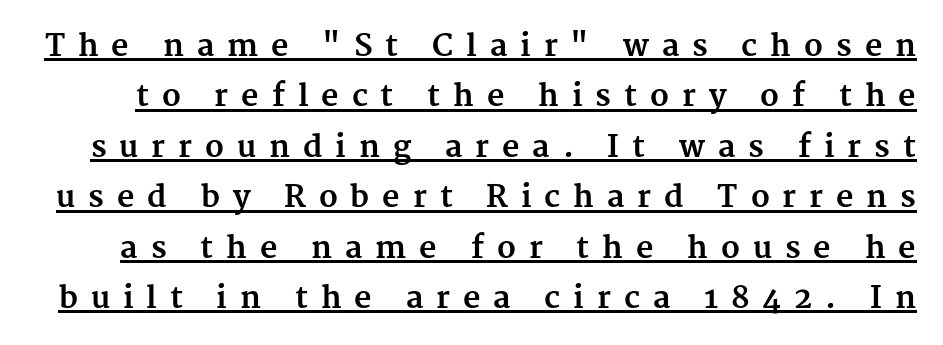
Q: Is the text bold? A: Yes.
Q: Is the text italic (slanted)? A: No, it is upright.
Q: Is the typeface a serif or a sans-serif typeface? A: Serif.
Q: Is the text underlined? A: Yes.
Q: Is the spacing between letters normal or unusually wide? A: Unusually wide.
Q: Is the spacing between lines tight, normal or loose? A: Normal.
Q: Width (condensed, normal, or wide)? A: Normal.
Q: Stroke contrast? A: Medium.
Q: x-height? A: Medium.
Q: Monospaced? A: No.
